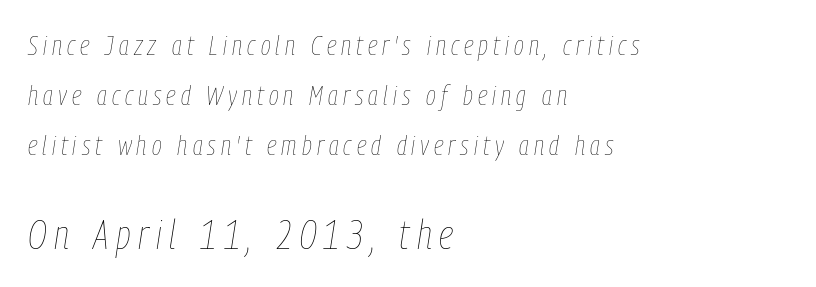
Whoever set this made the second block the dominant, larger element. The baseline area is clear. Character widths vary here, with narrow letters taking less room than wide ones. The passage is arranged the way most books set body copy — flush left.
